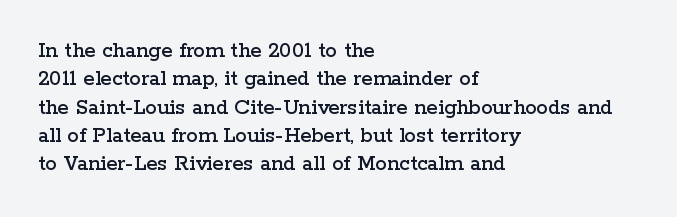
Q: Is the text italic (slanted)? A: No, it is upright.
Q: Is the text underlined? A: No.
Q: How is the paragraph aligned? A: Left-aligned.
Q: Is the spacing between letters normal or unusually wide? A: Normal.
